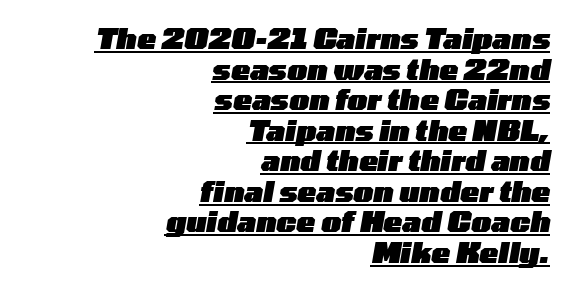
Q: Is the text bold? A: Yes.
Q: Is the text italic (slanted)? A: Yes, it leans right by about 10 degrees.
Q: Is the text underlined? A: Yes.
Q: How is the paragraph aligned? A: Right-aligned.
Q: Is the spacing between letters normal or unusually wide? A: Normal.
Q: Is the spacing between lines tight, normal or loose? A: Tight.
Q: Width (condensed, normal, or wide)? A: Wide.
Q: Stroke contrast? A: Low.
Q: x-height? A: Medium.
Q: Monospaced? A: No.
